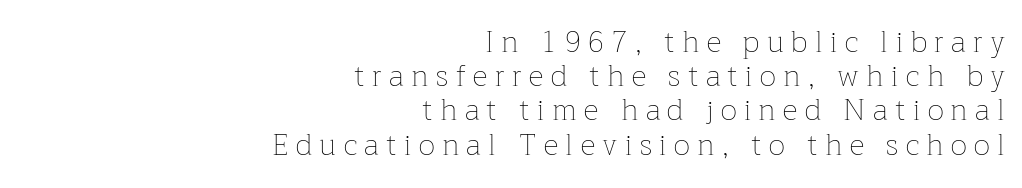
Q: Is the text bold? A: No.
Q: Is the text italic (slanted)? A: No, it is upright.
Q: Is the text underlined? A: No.
Q: How is the paragraph aligned? A: Right-aligned.
Q: Is the spacing between letters normal or unusually wide? A: Unusually wide.
Q: Width (condensed, normal, or wide)? A: Normal.
Q: Stroke contrast? A: Low.
Q: x-height? A: Medium.
Q: Monospaced? A: No.
